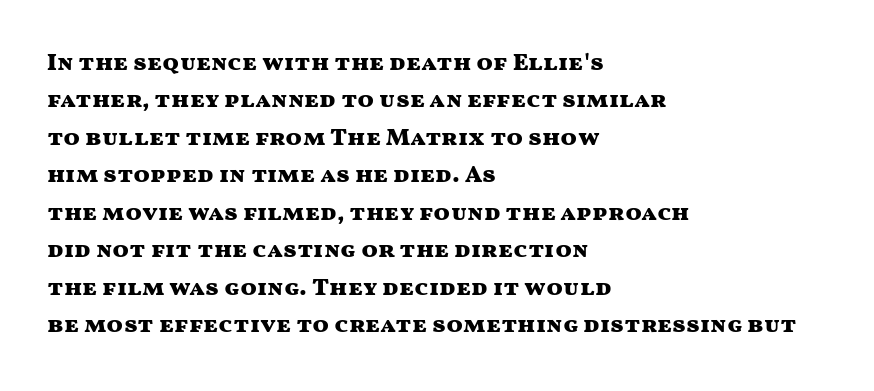
Q: Is the text bold? A: Yes.
Q: Is the text italic (slanted)? A: No, it is upright.
Q: Is the text underlined? A: No.
Q: How is the paragraph aligned? A: Left-aligned.
Q: Is the spacing between letters normal or unusually wide? A: Normal.
Q: Is the spacing between lines tight, normal or loose? A: Normal.
